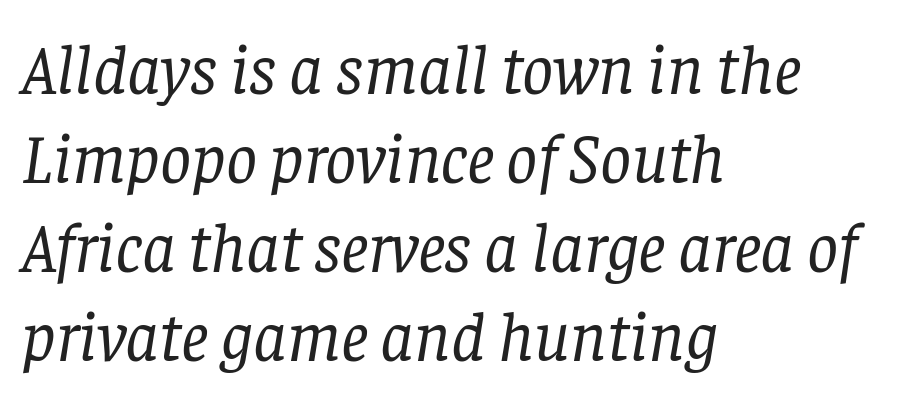
The image shows 69 px regular-weight serif type, italic (leaning right); set left-aligned, normal line spacing (1.29x), normal letter spacing, not underlined; low stroke contrast and a large x-height.
